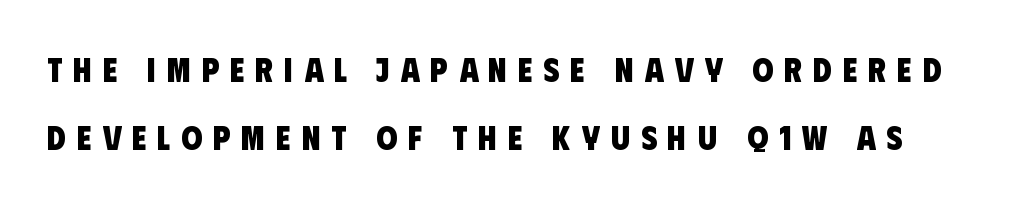
The face used here is a sans, in the tradition of grotesques and geometrics. Anything drawn beneath the words? Only blank space. Does extra space separate the letters? Yes, quite a lot of it. Summary of weight: heavy, a full bold.
